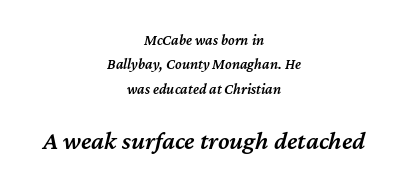
Q: Is the text bold? A: Semi-bold.
Q: Is the text italic (slanted)? A: Yes, it leans right by about 12 degrees.
Q: Is the text underlined? A: No.
Q: How is the paragraph aligned? A: Centered.
Q: Is the spacing between letters normal or unusually wide? A: Normal.
Q: Is the spacing between lines tight, normal or loose? A: Normal.
Q: Which block of text is set in a larger size, the first (top) or the second (bottom)? A: The second (bottom) one.
